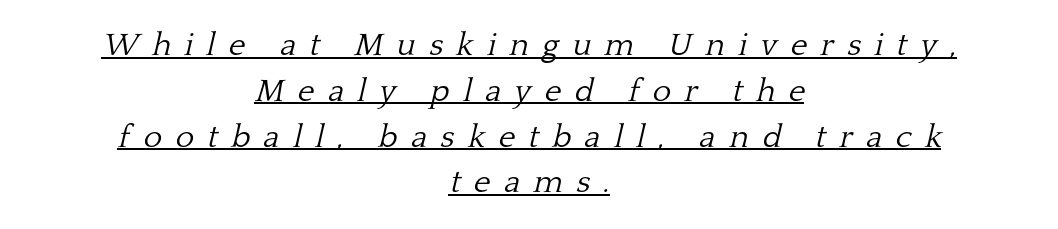
Q: Is the text bold? A: No.
Q: Is the text italic (slanted)? A: Yes, it leans right by about 13 degrees.
Q: Is the typeface a serif or a sans-serif typeface? A: Serif.
Q: Is the text underlined? A: Yes.
Q: How is the paragraph aligned? A: Centered.
Q: Is the spacing between letters normal or unusually wide? A: Unusually wide.
Q: Is the spacing between lines tight, normal or loose? A: Normal.
Q: Width (condensed, normal, or wide)? A: Normal.
Q: Stroke contrast? A: Low.
Q: x-height? A: Medium.
Q: Monospaced? A: No.
